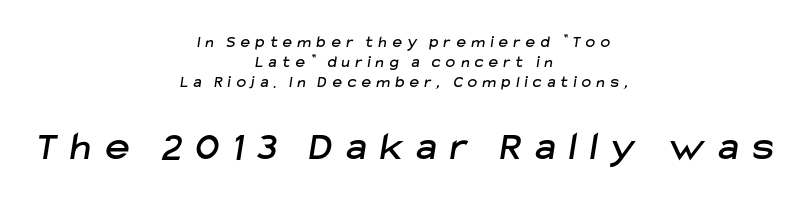
{"serif": "no", "width": "normal", "stroke_contrast": "low", "x_height": "medium", "monospaced": "no", "underline": "no", "align": "center", "line_spacing_ratio": 1.24, "letter_spacing": "wide", "letter_spacing_em": 0.35, "larger_block": "second", "size_ratio": 2.56, "glyph_px": 41}
